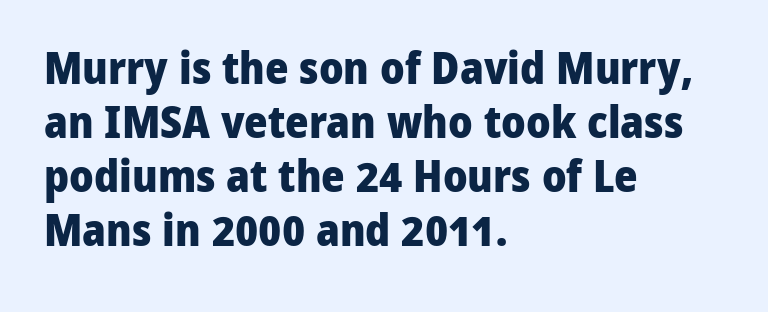
The image shows 45 px heavy sans-serif type, upright; set left-aligned, line spacing 1.2x, normal letter spacing, not underlined; low stroke contrast and a medium x-height.
